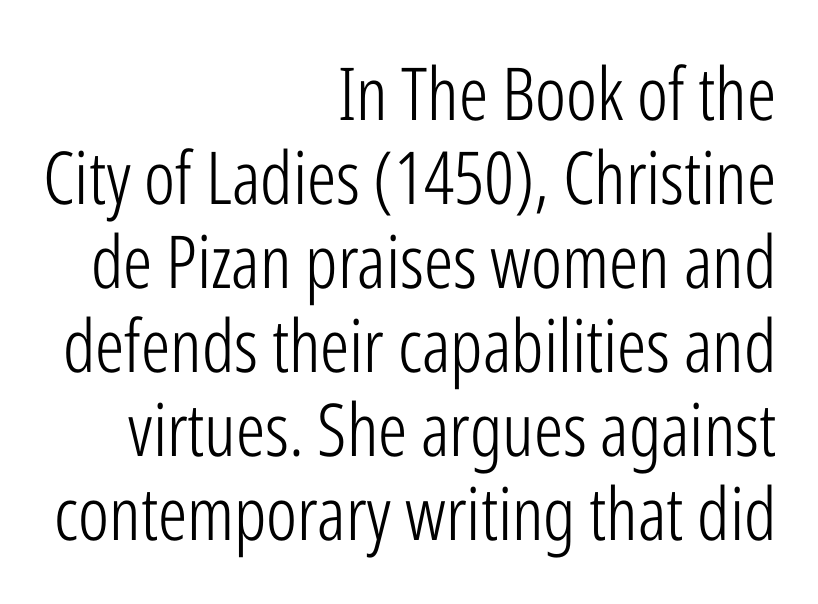
Q: Is the text bold? A: No.
Q: Is the text italic (slanted)? A: No, it is upright.
Q: Is the typeface a serif or a sans-serif typeface? A: Sans-serif.
Q: Is the text underlined? A: No.
Q: How is the paragraph aligned? A: Right-aligned.
Q: Is the spacing between letters normal or unusually wide? A: Normal.
Q: Is the spacing between lines tight, normal or loose? A: Tight.
Q: Width (condensed, normal, or wide)? A: Condensed.
Q: Stroke contrast? A: Low.
Q: x-height? A: Medium.
Q: Monospaced? A: No.
